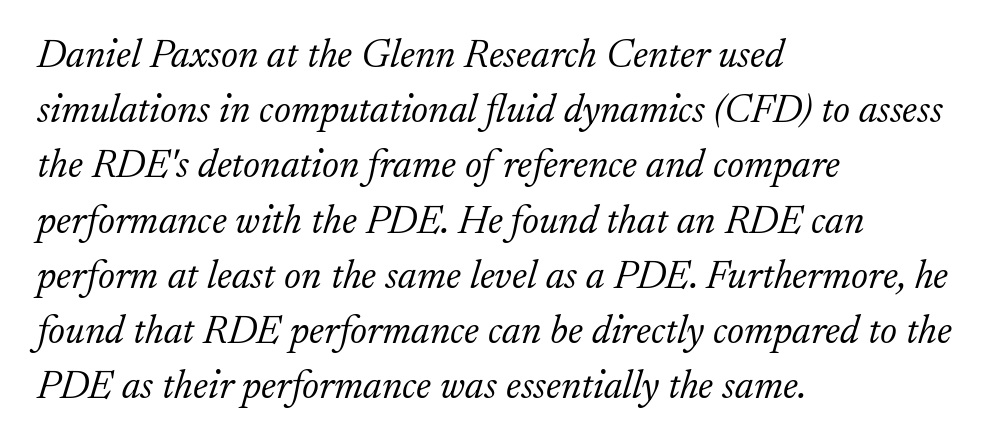
Q: Is the text bold? A: No.
Q: Is the text italic (slanted)? A: Yes, it leans right by about 17 degrees.
Q: Is the typeface a serif or a sans-serif typeface? A: Serif.
Q: Is the text underlined? A: No.
Q: How is the paragraph aligned? A: Left-aligned.
Q: Is the spacing between letters normal or unusually wide? A: Normal.
Q: Is the spacing between lines tight, normal or loose? A: Normal.
Q: Width (condensed, normal, or wide)? A: Normal.
Q: Stroke contrast? A: Low.
Q: x-height? A: Small.
Q: Monospaced? A: No.
